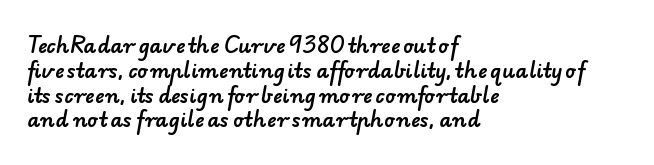
The image shows 20 px text type; set left-aligned, line spacing 1.24x, normal letter spacing, not underlined.
